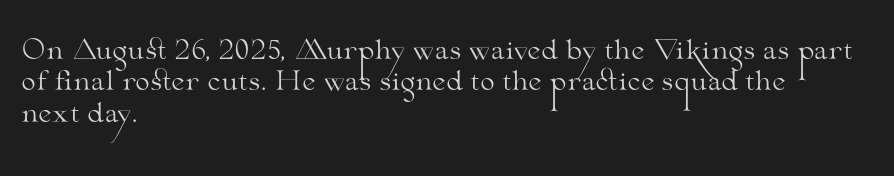
The image shows 26 px text type, upright; set left-aligned, line spacing 1.21x, normal letter spacing, not underlined.
